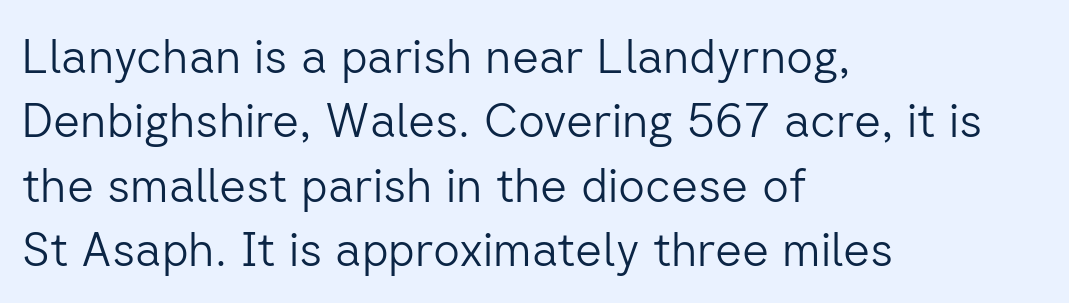
The image shows 47 px light sans-serif type, upright; set left-aligned, normal line spacing (1.37x), normal letter spacing, not underlined; low stroke contrast and a medium x-height.
